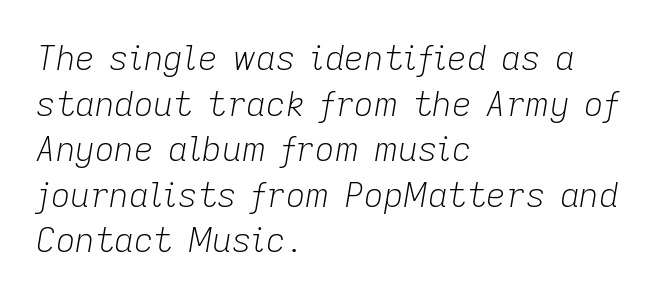
Q: Is the text bold? A: No.
Q: Is the text italic (slanted)? A: Yes, it leans right by about 9 degrees.
Q: Is the text underlined? A: No.
Q: How is the paragraph aligned? A: Left-aligned.
Q: Is the spacing between letters normal or unusually wide? A: Normal.
Q: Is the spacing between lines tight, normal or loose? A: Normal.
Q: Width (condensed, normal, or wide)? A: Normal.
Q: Stroke contrast? A: Low.
Q: x-height? A: Medium.
Q: Monospaced? A: No.
